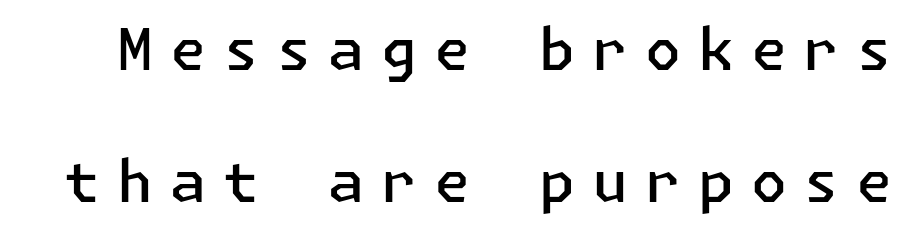
Q: Is the text bold? A: Semi-bold.
Q: Is the text italic (slanted)? A: No, it is upright.
Q: Is the typeface a serif or a sans-serif typeface? A: Sans-serif.
Q: Is the text underlined? A: No.
Q: Is the spacing between letters normal or unusually wide? A: Unusually wide.
Q: Is the spacing between lines tight, normal or loose? A: Loose.
Q: Width (condensed, normal, or wide)? A: Normal.
Q: Stroke contrast? A: Low.
Q: x-height? A: Medium.
